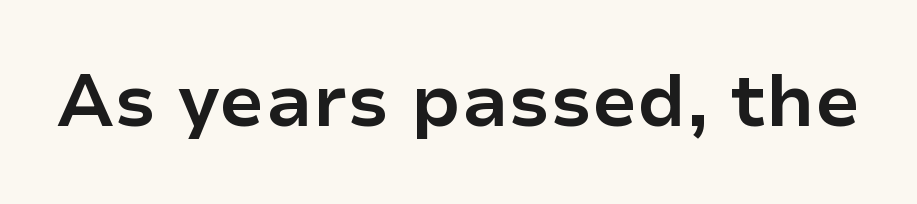
Q: Is the text bold? A: Yes.
Q: Is the text italic (slanted)? A: No, it is upright.
Q: Is the typeface a serif or a sans-serif typeface? A: Sans-serif.
Q: Is the text underlined? A: No.
Q: Is the spacing between letters normal or unusually wide? A: Normal.
Q: Width (condensed, normal, or wide)? A: Normal.
Q: Stroke contrast? A: Low.
Q: x-height? A: Medium.
Q: Monospaced? A: No.
